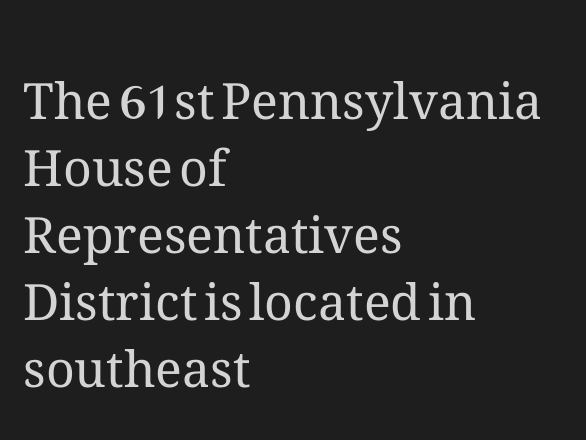
{"italic": "no", "bold": "no", "weight": "regular", "width": "normal", "stroke_contrast": "medium", "x_height": "medium", "monospaced": "no", "underline": "no", "align": "left", "line_spacing": "normal", "line_spacing_ratio": 1.34, "letter_spacing": "normal", "letter_spacing_em": 0.0, "glyph_px": 50}
